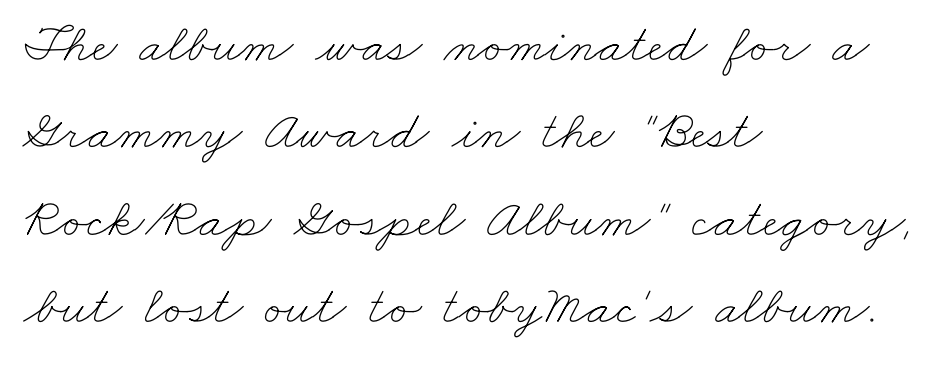
The image shows 55 px thin, wide type; set left-aligned, normal line spacing (1.59x), normal letter spacing, not underlined; low stroke contrast and a small x-height.
